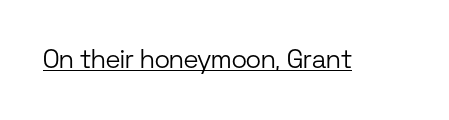
Q: Is the text bold? A: No.
Q: Is the text italic (slanted)? A: No, it is upright.
Q: Is the text underlined? A: Yes.
Q: Is the spacing between letters normal or unusually wide? A: Normal.
